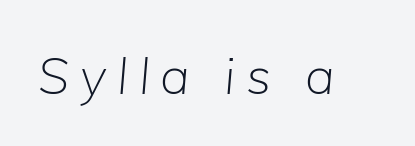
Q: Is the text bold? A: No.
Q: Is the text italic (slanted)? A: Yes, it leans right by about 5 degrees.
Q: Is the text underlined? A: No.
Q: Is the spacing between letters normal or unusually wide? A: Unusually wide.
Q: Width (condensed, normal, or wide)? A: Normal.
Q: Stroke contrast? A: Low.
Q: x-height? A: Medium.
Q: Monospaced? A: No.
